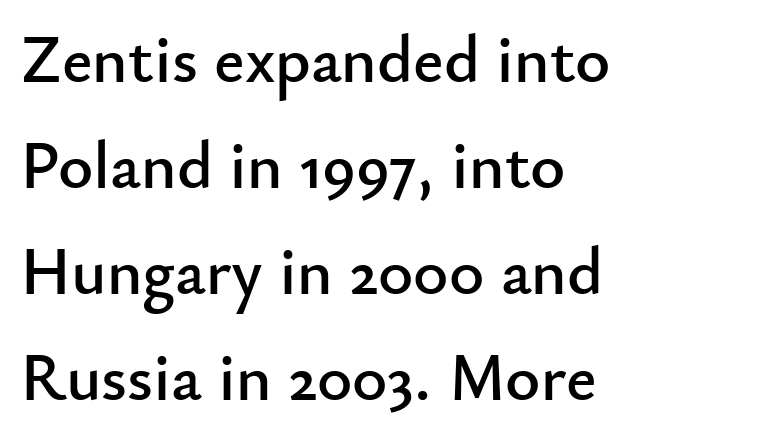
{"serif": "no", "italic": "no", "width": "normal", "stroke_contrast": "low", "x_height": "small", "monospaced": "no", "underline": "no", "align": "left", "line_spacing": "normal", "line_spacing_ratio": 1.58, "letter_spacing": "normal", "letter_spacing_em": 0.0, "glyph_px": 67}
